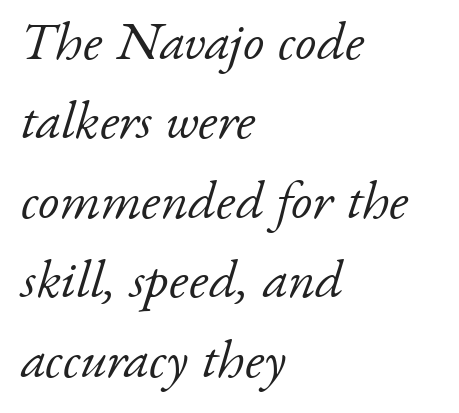
The image shows 54 px light serif type, italic (leaning right); set left-aligned, normal line spacing (1.47x), normal letter spacing, not underlined; low stroke contrast and a small x-height.
